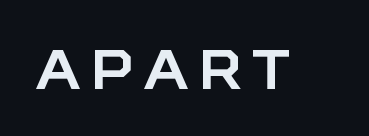
The image shows 55 px sans-serif type, upright; set not underlined; low stroke contrast and a large x-height.
